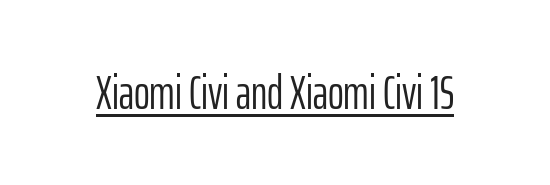
Q: Is the text bold? A: No.
Q: Is the text italic (slanted)? A: No, it is upright.
Q: Is the typeface a serif or a sans-serif typeface? A: Sans-serif.
Q: Is the text underlined? A: Yes.
Q: Is the spacing between letters normal or unusually wide? A: Normal.
Q: Width (condensed, normal, or wide)? A: Condensed.
Q: Stroke contrast? A: Low.
Q: x-height? A: Medium.
Q: Monospaced? A: No.
